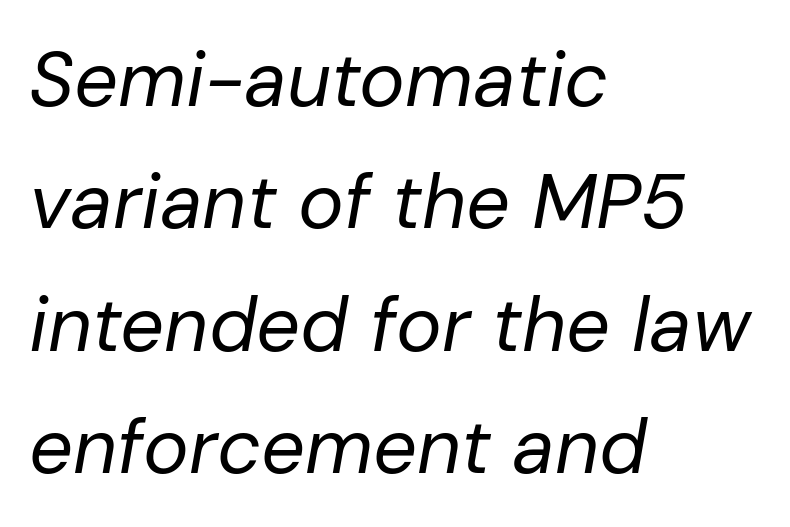
The image shows 77 px regular-weight type, italic (leaning right); set left-aligned, normal line spacing (1.59x), normal letter spacing, not underlined; low stroke contrast and a medium x-height.
